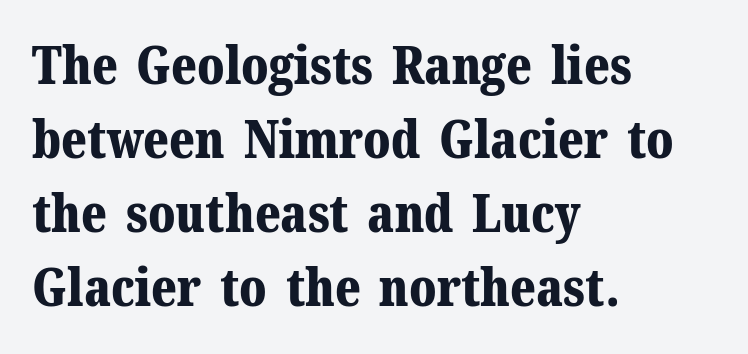
Layout note: lines flush left. Underlining? Definitely not there. Unlike a clean sans, this face finishes its strokes with serifs. Varying glyph widths throughout — classic text-font behaviour. Inter-character spacing is left at the font's built-in metrics.
